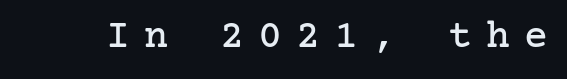
Q: Is the text italic (slanted)? A: No, it is upright.
Q: Is the typeface a serif or a sans-serif typeface? A: Serif.
Q: Is the text underlined? A: No.
Q: Is the spacing between letters normal or unusually wide? A: Unusually wide.
Q: Width (condensed, normal, or wide)? A: Normal.
Q: Stroke contrast? A: Low.
Q: x-height? A: Medium.
